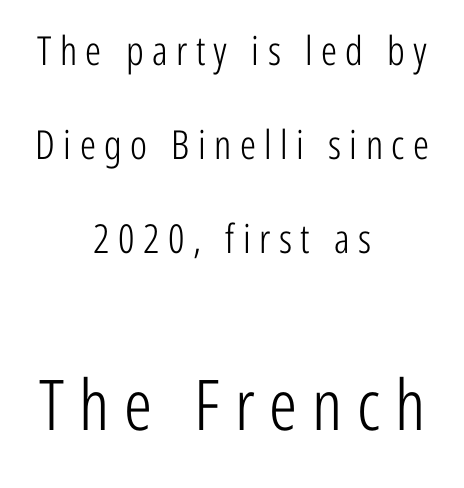
Q: Is the text bold? A: No.
Q: Is the text italic (slanted)? A: No, it is upright.
Q: Is the typeface a serif or a sans-serif typeface? A: Sans-serif.
Q: Is the text underlined? A: No.
Q: How is the paragraph aligned? A: Centered.
Q: Is the spacing between letters normal or unusually wide? A: Unusually wide.
Q: Is the spacing between lines tight, normal or loose? A: Loose.
Q: Which block of text is set in a larger size, the first (top) or the second (bottom)? A: The second (bottom) one.
Q: Width (condensed, normal, or wide)? A: Condensed.
Q: Stroke contrast? A: Low.
Q: x-height? A: Medium.
Q: Monospaced? A: No.
